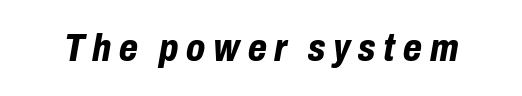
{"italic": "yes", "lean": "right", "slant_degrees": 10, "bold": "yes", "weight": "bold", "width": "condensed", "stroke_contrast": "low", "x_height": "medium", "monospaced": "no", "underline": "no", "letter_spacing": "wide", "letter_spacing_em": 0.2, "glyph_px": 39}
